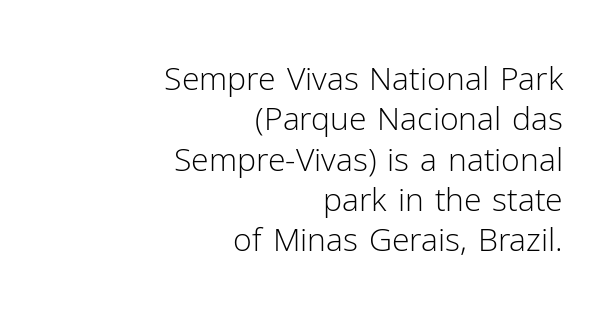
Q: Is the text bold? A: No.
Q: Is the text italic (slanted)? A: No, it is upright.
Q: Is the typeface a serif or a sans-serif typeface? A: Sans-serif.
Q: Is the text underlined? A: No.
Q: How is the paragraph aligned? A: Right-aligned.
Q: Is the spacing between letters normal or unusually wide? A: Normal.
Q: Is the spacing between lines tight, normal or loose? A: Normal.
Q: Width (condensed, normal, or wide)? A: Normal.
Q: Stroke contrast? A: Low.
Q: x-height? A: Medium.
Q: Monospaced? A: No.
